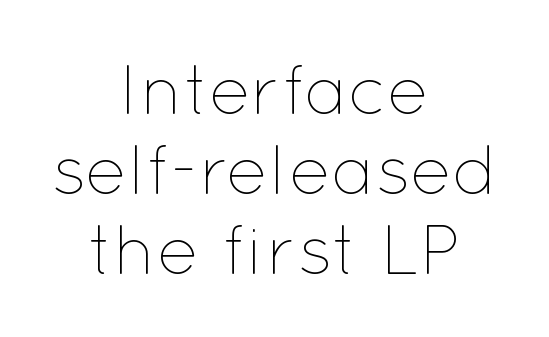
Is this a fixed-width face? No — the glyphs have proportional, varying widths. Does the lettering tilt? It doesn't — this is upright. No extra tracking has been applied to these lines. One glance says dense: line gaps are narrower than usual.
